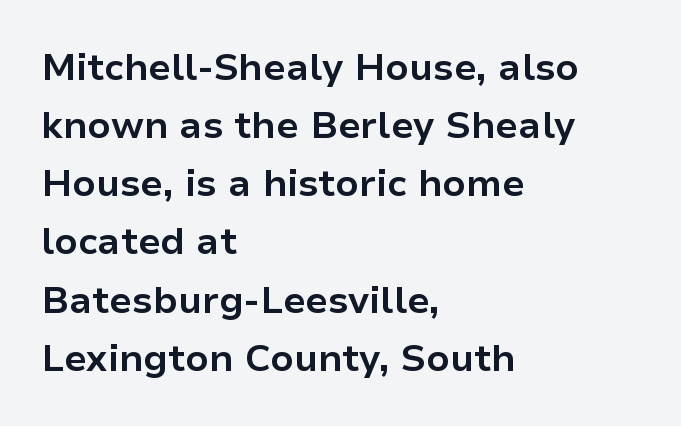
{"serif": "no", "italic": "no", "bold": "yes", "weight": "bold", "width": "normal", "stroke_contrast": "low", "x_height": "medium", "monospaced": "no", "underline": "no", "align": "left", "line_spacing": "normal", "line_spacing_ratio": 1.53, "letter_spacing": "normal", "letter_spacing_em": 0.0, "glyph_px": 38}
